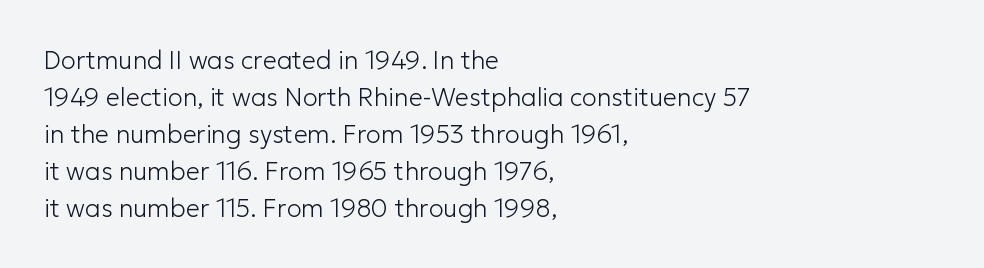
The image shows 25 px text type, upright; set left-aligned, normal line spacing (1.48x), normal letter spacing, not underlined.
